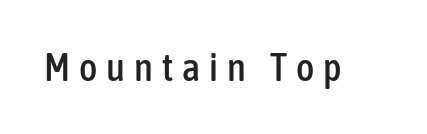
{"serif": "no", "italic": "no", "width": "condensed", "stroke_contrast": "low", "x_height": "medium", "monospaced": "no", "underline": "no", "letter_spacing": "wide", "letter_spacing_em": 0.23, "glyph_px": 39}
